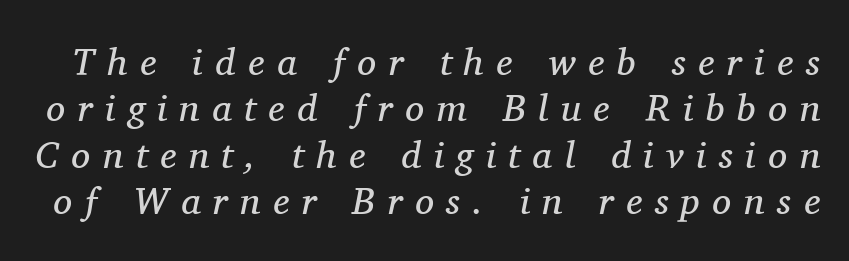
{"serif": "yes", "italic": "yes", "lean": "right", "slant_degrees": 11, "bold": "no", "weight": "regular", "width": "normal", "stroke_contrast": "medium", "x_height": "medium", "monospaced": "no", "underline": "no", "line_spacing_ratio": 1.22, "letter_spacing": "wide", "letter_spacing_em": 0.33, "glyph_px": 38}
